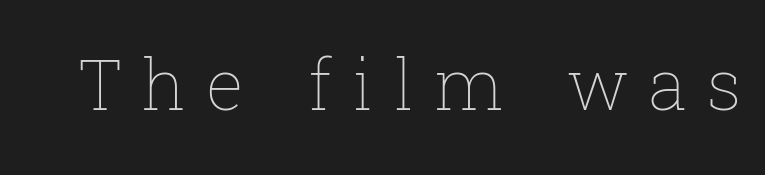
Q: Is the text bold? A: No.
Q: Is the text italic (slanted)? A: No, it is upright.
Q: Is the text underlined? A: No.
Q: Is the spacing between letters normal or unusually wide? A: Unusually wide.
Q: Width (condensed, normal, or wide)? A: Normal.
Q: Stroke contrast? A: Low.
Q: x-height? A: Medium.
Q: Monospaced? A: No.
